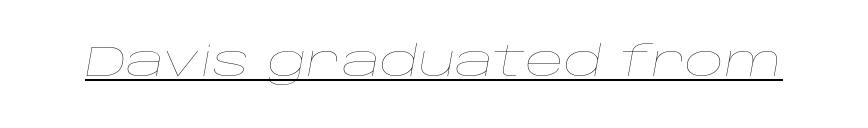
{"italic": "yes", "lean": "right", "slant_degrees": 10, "bold": "no", "weight": "thin", "width": "wide", "stroke_contrast": "low", "x_height": "large", "monospaced": "no", "underline": "yes", "letter_spacing": "normal", "letter_spacing_em": 0.0, "glyph_px": 43}
